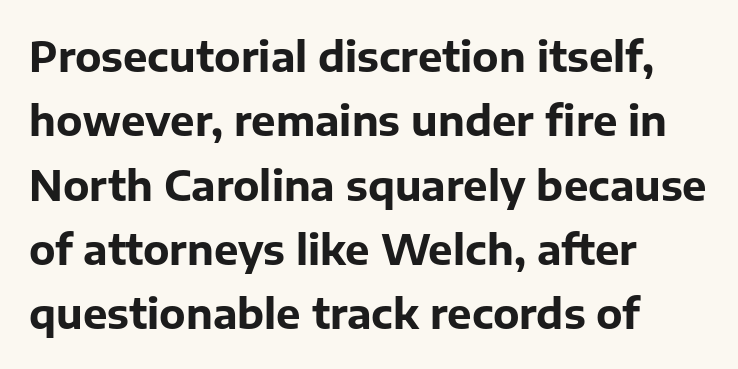
A typesetter would call this leading conventional body-copy spacing. This rendering leaves character spacing at its baseline value. Descenders hang freely into open space. The lines in this sample share a left origin and differ only in where they stop. These lines are composed in type without serifs.
